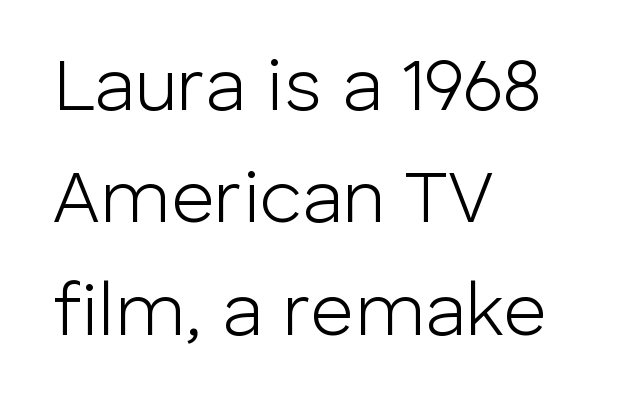
Q: Is the text bold? A: No.
Q: Is the text italic (slanted)? A: No, it is upright.
Q: Is the typeface a serif or a sans-serif typeface? A: Sans-serif.
Q: Is the text underlined? A: No.
Q: How is the paragraph aligned? A: Left-aligned.
Q: Is the spacing between letters normal or unusually wide? A: Normal.
Q: Is the spacing between lines tight, normal or loose? A: Normal.
Q: Width (condensed, normal, or wide)? A: Normal.
Q: Stroke contrast? A: Low.
Q: x-height? A: Medium.
Q: Monospaced? A: No.
